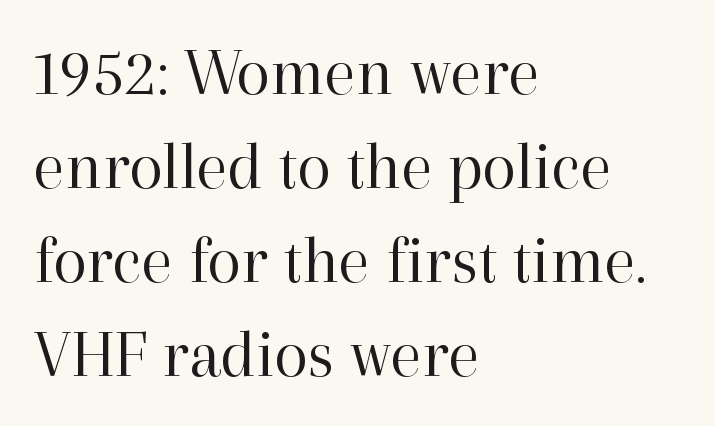
The image shows 69 px regular-weight serif type, upright; set left-aligned, normal line spacing (1.36x), normal letter spacing, not underlined; high stroke contrast and a medium x-height.
